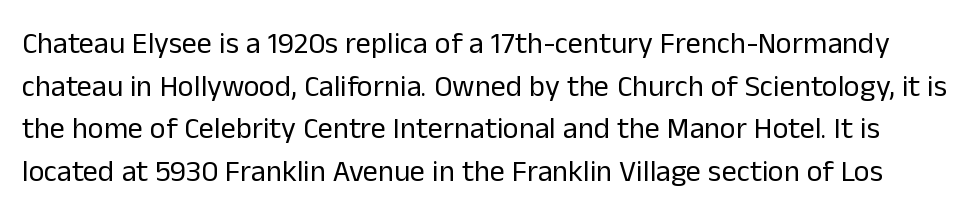
Q: Is the text bold? A: No.
Q: Is the text italic (slanted)? A: No, it is upright.
Q: Is the typeface a serif or a sans-serif typeface? A: Sans-serif.
Q: Is the text underlined? A: No.
Q: Is the spacing between letters normal or unusually wide? A: Normal.
Q: Is the spacing between lines tight, normal or loose? A: Normal.
Q: Width (condensed, normal, or wide)? A: Normal.
Q: Stroke contrast? A: Low.
Q: x-height? A: Medium.
Q: Monospaced? A: No.
